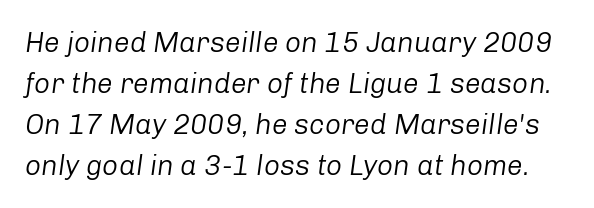
Q: Is the text bold? A: No.
Q: Is the text italic (slanted)? A: Yes, it leans right by about 8 degrees.
Q: Is the text underlined? A: No.
Q: Is the spacing between letters normal or unusually wide? A: Normal.
Q: Is the spacing between lines tight, normal or loose? A: Normal.
Q: Width (condensed, normal, or wide)? A: Normal.
Q: Stroke contrast? A: Low.
Q: x-height? A: Medium.
Q: Monospaced? A: No.
